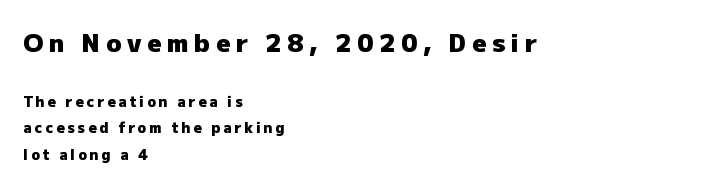
The letters are spread apart with noticeably loose tracking. Larger block? The one above; the one below is distinctly smaller. Beneath every word, the page is bare. The axis of the letterforms is exactly vertical. Line beginnings align vertically; line endings do not. A dark, heavy texture on the line: the type is bold.
